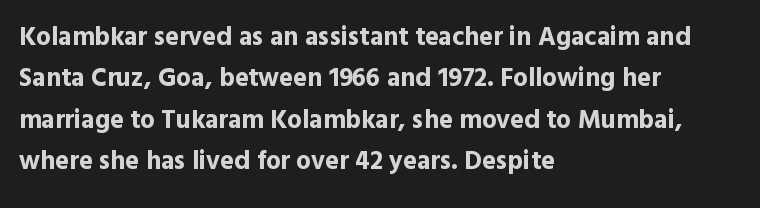
The image shows 26 px bold type, upright; set left-aligned, normal line spacing (1.59x), normal letter spacing, not underlined.
